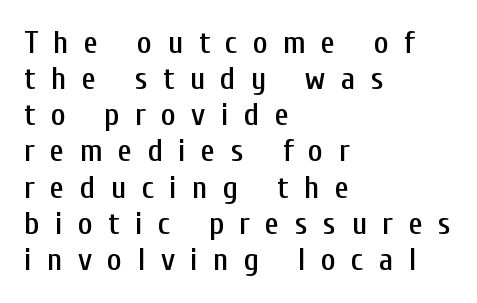
The rendering shows plain stroke endings on the letterforms — a sans-serif design. You could only call the tracking loose — the letters float apart. Casual observation: everything's shoved over to the left. A bare baseline throughout the passage. A typesetter would call this proportional, since set widths differ per character.
